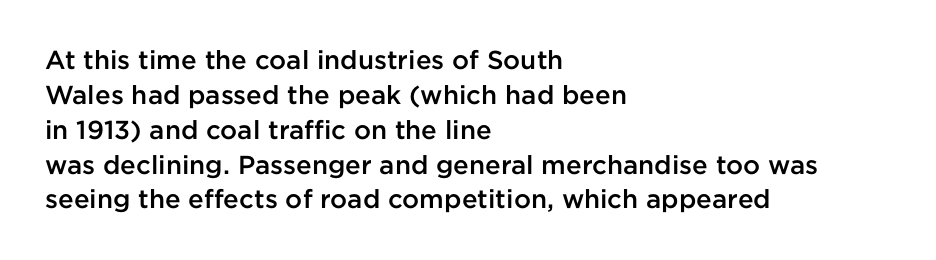
Q: Is the text bold? A: Semi-bold.
Q: Is the text italic (slanted)? A: No, it is upright.
Q: Is the text underlined? A: No.
Q: How is the paragraph aligned? A: Left-aligned.
Q: Is the spacing between letters normal or unusually wide? A: Normal.
Q: Is the spacing between lines tight, normal or loose? A: Normal.
